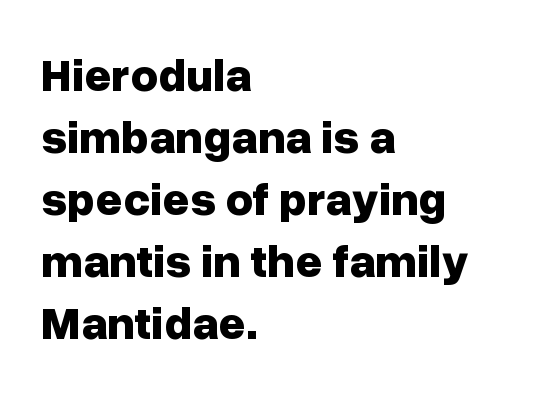
The image shows 47 px bold sans-serif type, upright; set left-aligned, normal line spacing (1.32x), normal letter spacing, not underlined; low stroke contrast and a medium x-height.
